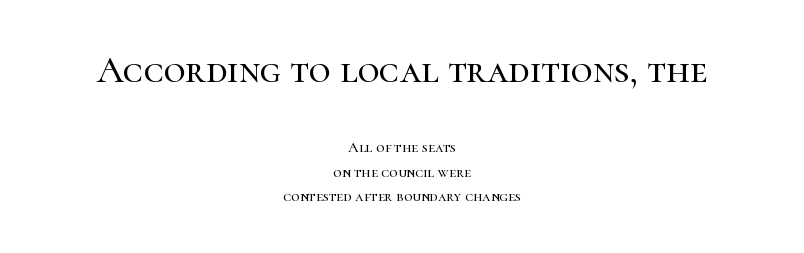
The image shows 38 px serif type, upright; set centered, normal line spacing (1.63x), normal letter spacing, not underlined; the first (top) block is 2.53x larger; high stroke contrast and a medium x-height.
